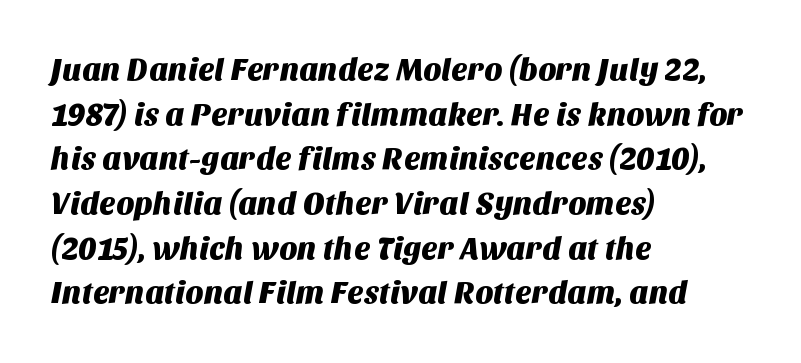
{"serif": "no", "width": "normal", "stroke_contrast": "medium", "x_height": "large", "monospaced": "no", "underline": "no", "align": "left", "line_spacing": "normal", "line_spacing_ratio": 1.44, "letter_spacing": "normal", "letter_spacing_em": 0.0, "glyph_px": 31}
